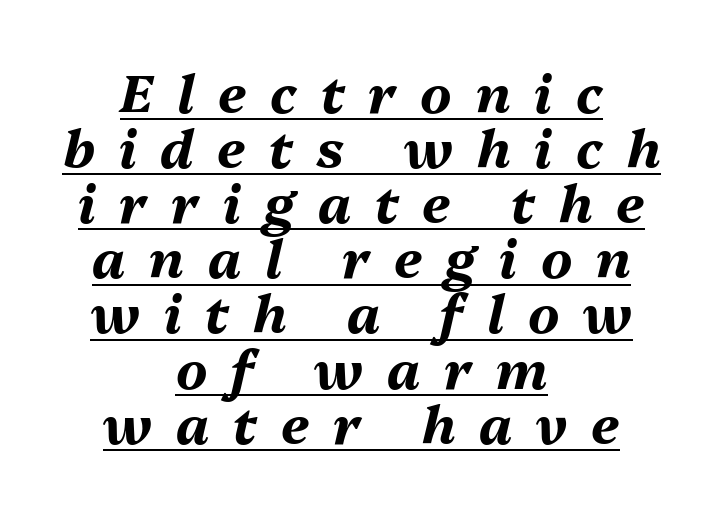
Q: Is the text bold? A: Yes.
Q: Is the text italic (slanted)? A: Yes, it leans right by about 13 degrees.
Q: Is the text underlined? A: Yes.
Q: How is the paragraph aligned? A: Centered.
Q: Is the spacing between letters normal or unusually wide? A: Unusually wide.
Q: Is the spacing between lines tight, normal or loose? A: Tight.
Q: Width (condensed, normal, or wide)? A: Normal.
Q: Stroke contrast? A: Medium.
Q: x-height? A: Medium.
Q: Monospaced? A: No.
